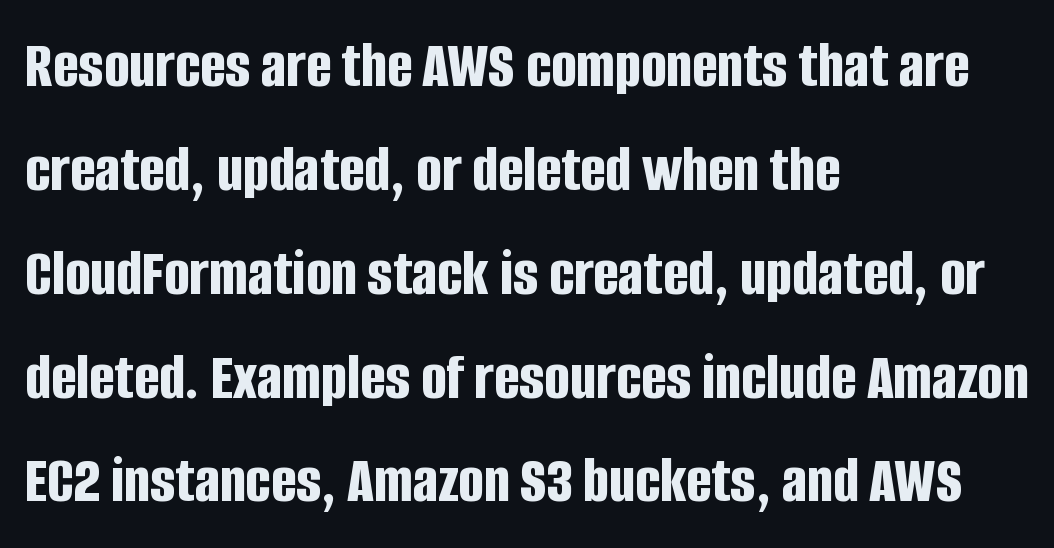
The image shows 67 px bold, condensed sans-serif type, upright; set left-aligned, normal line spacing (1.55x), normal letter spacing, not underlined; low stroke contrast and a large x-height.
